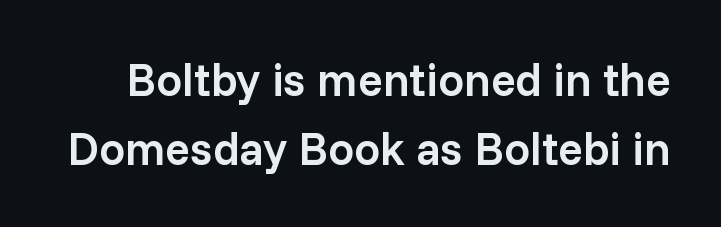
Q: Is the text bold? A: Semi-bold.
Q: Is the text italic (slanted)? A: No, it is upright.
Q: Is the typeface a serif or a sans-serif typeface? A: Sans-serif.
Q: Is the text underlined? A: No.
Q: Is the spacing between letters normal or unusually wide? A: Normal.
Q: Is the spacing between lines tight, normal or loose? A: Normal.
Q: Width (condensed, normal, or wide)? A: Normal.
Q: Stroke contrast? A: Low.
Q: x-height? A: Medium.
Q: Monospaced? A: No.
